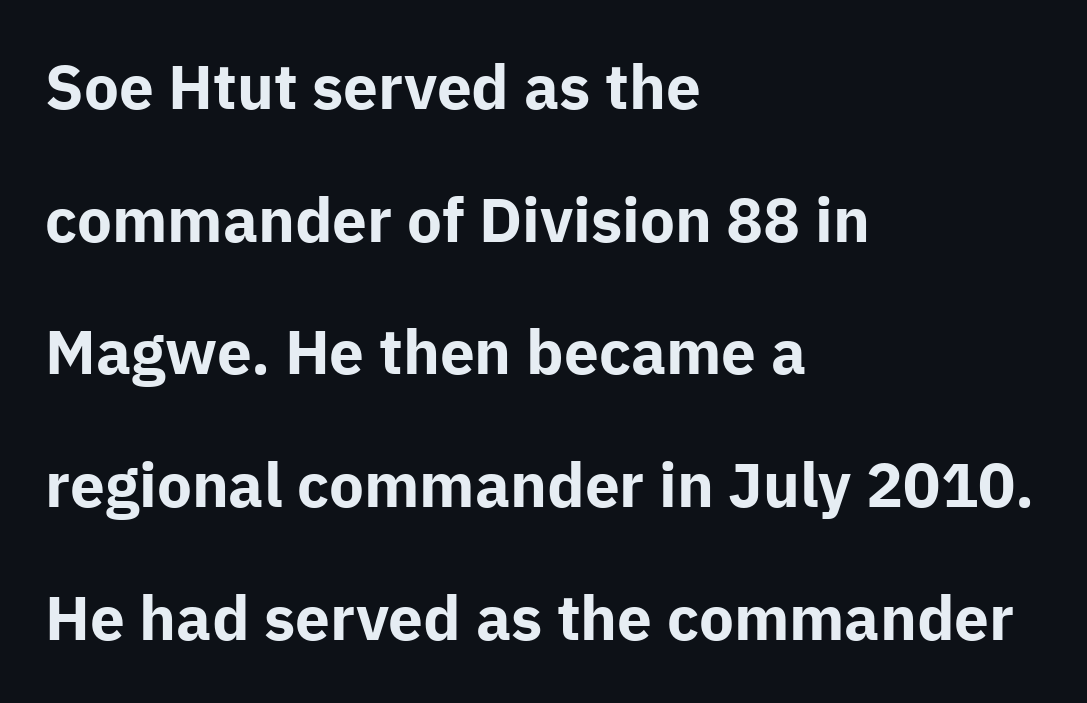
The image shows 62 px bold sans-serif type, upright; set left-aligned, loose line spacing (2.14x), normal letter spacing, not underlined; low stroke contrast and a medium x-height.
